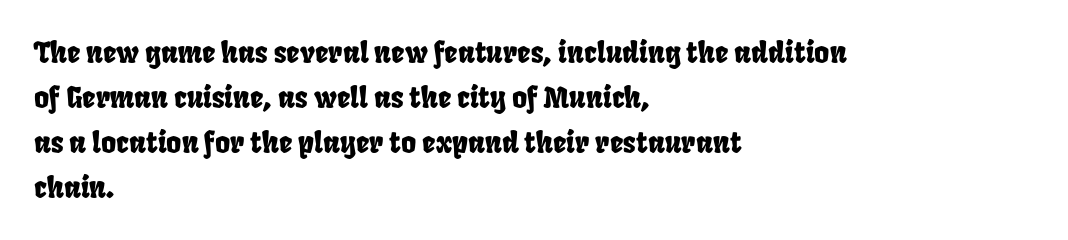
{"width": "condensed", "stroke_contrast": "low", "x_height": "large", "monospaced": "no", "underline": "no", "align": "left", "line_spacing": "normal", "line_spacing_ratio": 1.55, "letter_spacing": "normal", "letter_spacing_em": 0.0, "glyph_px": 29}
